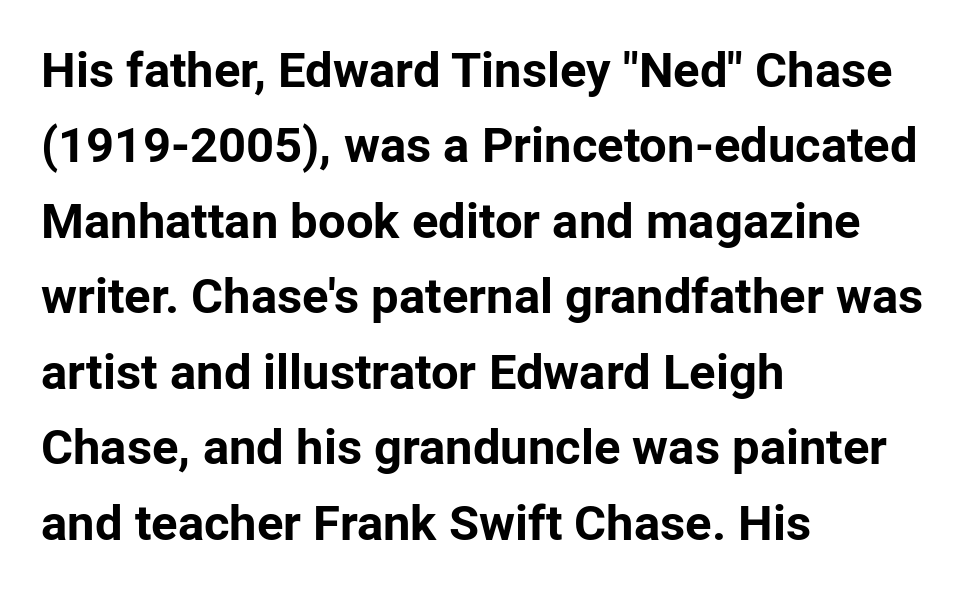
The image shows 49 px bold sans-serif type, upright; set left-aligned, normal line spacing (1.54x), normal letter spacing, not underlined; low stroke contrast and a medium x-height.
